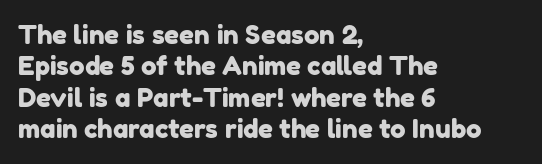
{"underline": "no", "align": "left", "line_spacing_ratio": 1.21, "letter_spacing": "normal", "letter_spacing_em": 0.0, "glyph_px": 26}
